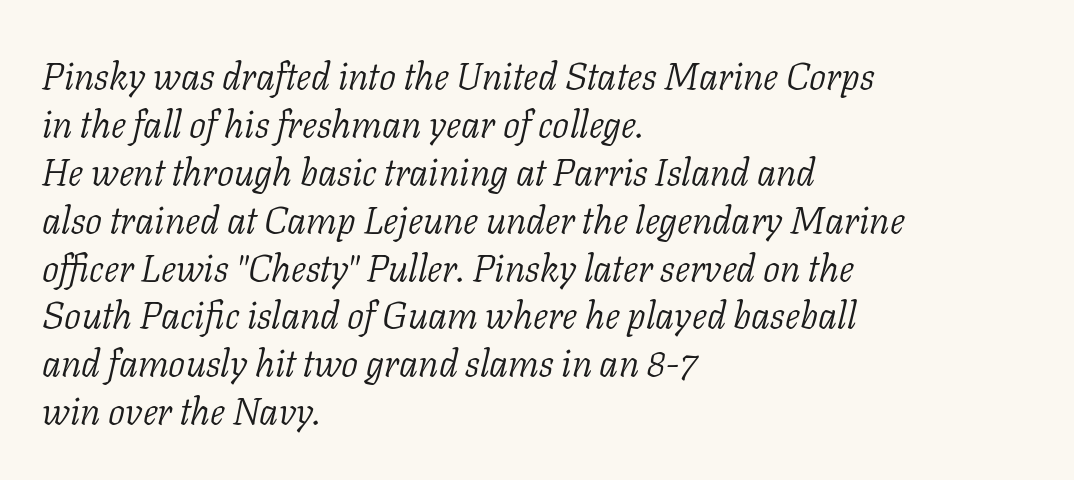
Character widths vary here, with narrow letters taking less room than wide ones. These lines are set flush left with a ragged right edge. Type style note: has serifs. In terms of posture, this sample is oblique. Decoration check: the copy has no underline.
